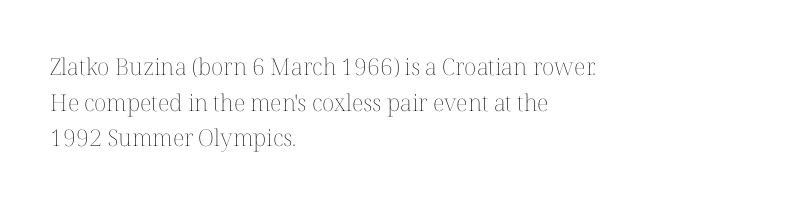
Q: Is the text bold? A: No.
Q: Is the text italic (slanted)? A: No, it is upright.
Q: Is the text underlined? A: No.
Q: How is the paragraph aligned? A: Left-aligned.
Q: Is the spacing between letters normal or unusually wide? A: Normal.
Q: Is the spacing between lines tight, normal or loose? A: Normal.
